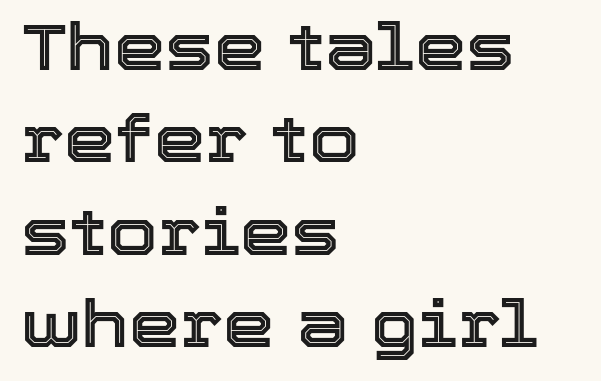
The letters stand straight up with perfectly vertical stems. Looks like regular typesetting: each glyph gets only the width it needs. The passage is arranged the way most books set body copy — flush left. Honestly, the letter spacing is just normal — you wouldn't notice it.
